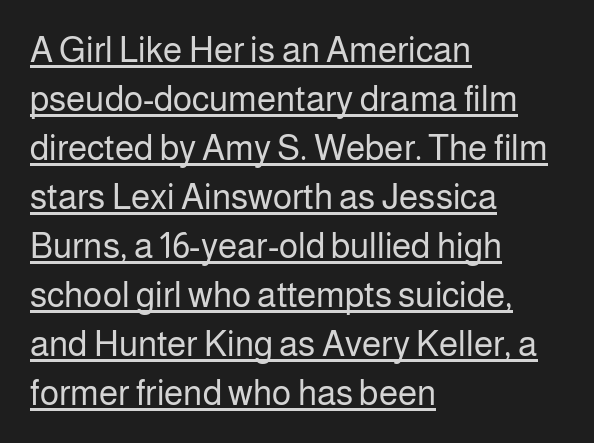
The image shows 35 px regular-weight sans-serif type, upright; set left-aligned, normal line spacing (1.4x), normal letter spacing, underlined; low stroke contrast and a medium x-height.
